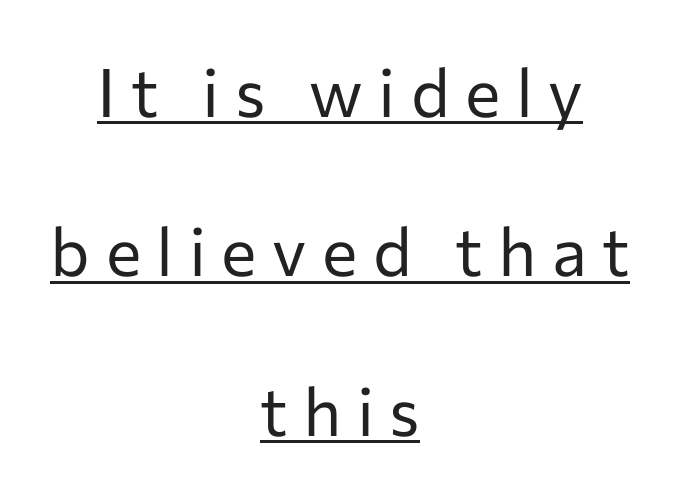
The image shows 67 px regular-weight sans-serif type, upright; set centered, loose line spacing (2.38x), unusually wide letter spacing (+0.23 em), underlined; low stroke contrast and a medium x-height.
